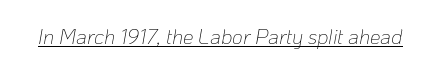
The image shows 21 px text type, italic (leaning right); set normal letter spacing, underlined.
